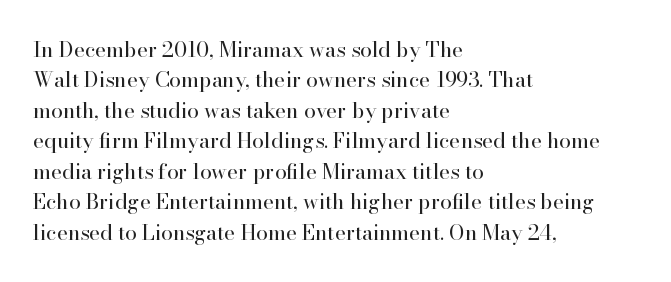
Letter spacing: default. Ink coverage per letter is moderate at most. The rag falls on the right side of this text block. Descenders are the only things crossing below the line. This block has exactly the height ordinary leading produces. This is the regular roman posture of the typeface.
